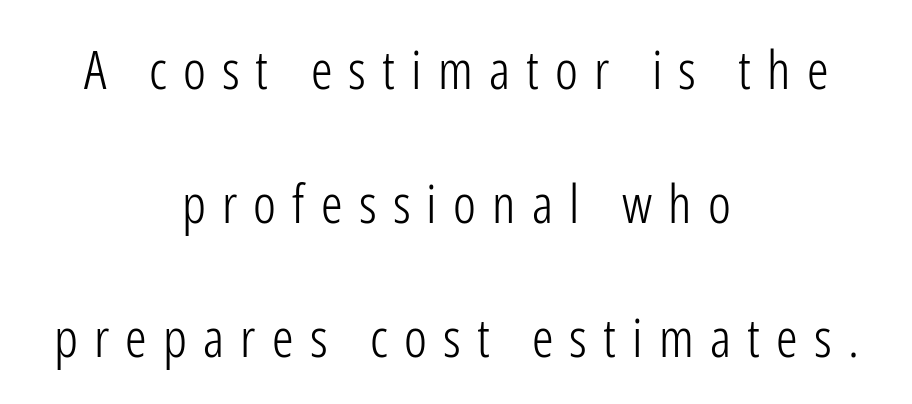
The image shows 54 px light, condensed sans-serif type, upright; set centered, loose line spacing (2.48x), unusually wide letter spacing (+0.3 em), not underlined; low stroke contrast and a medium x-height.
